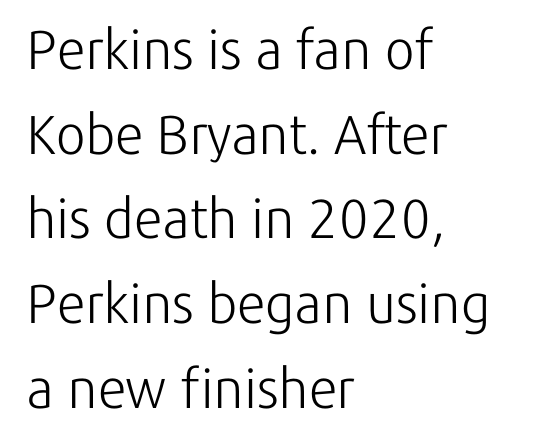
The image shows 55 px light sans-serif type, upright; set left-aligned, normal line spacing (1.54x), normal letter spacing, not underlined; low stroke contrast and a medium x-height.
